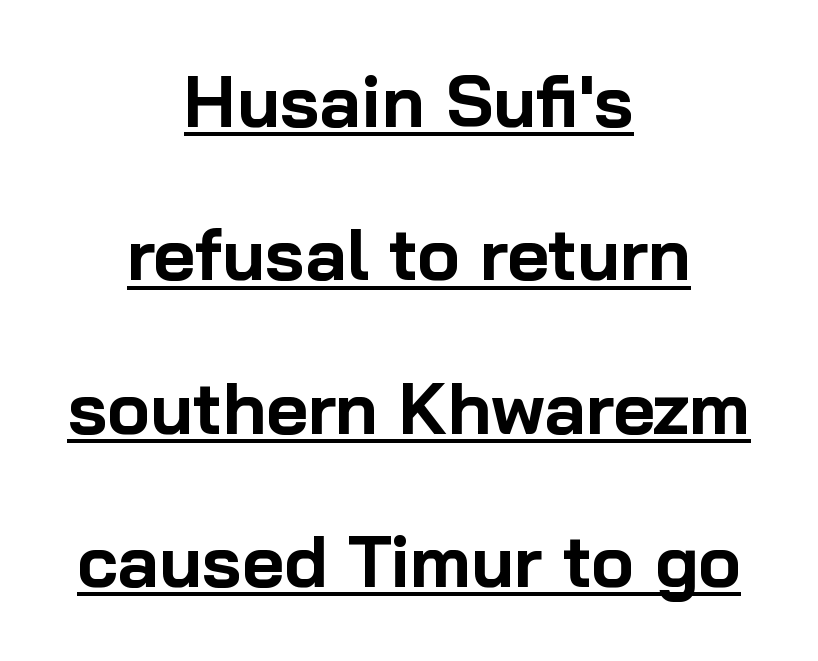
{"serif": "no", "italic": "no", "bold": "yes", "weight": "bold", "width": "normal", "stroke_contrast": "low", "x_height": "medium", "monospaced": "no", "underline": "yes", "align": "center", "line_spacing": "loose", "line_spacing_ratio": 2.13, "letter_spacing": "normal", "letter_spacing_em": 0.0, "glyph_px": 72}
